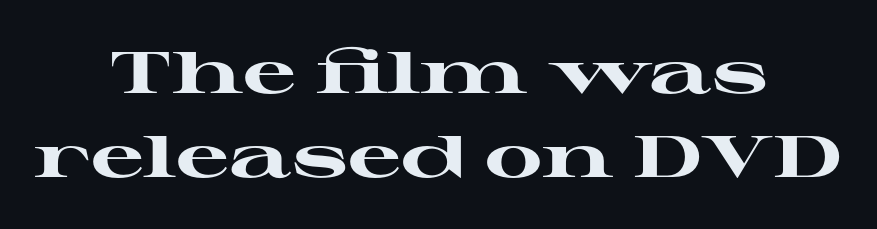
The rendering uses natural spacing where letterforms have individual widths. Tracking value appears to be zero — textbook default spacing. The passage is arranged like a title page — every line centered. Regarding serifs, this sample has them. Every character sits straight up, as roman type does. Interline gaps are of average width in this sample.
